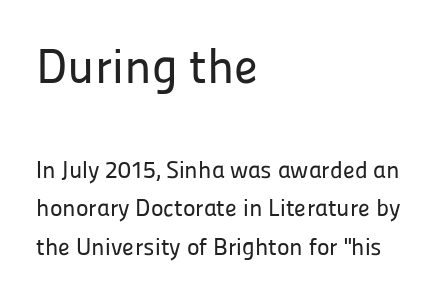
The image shows 49 px sans-serif type, upright; set left-aligned, normal line spacing (1.62x), normal letter spacing, not underlined; the first (top) block is 2.04x larger; low stroke contrast and a medium x-height.
